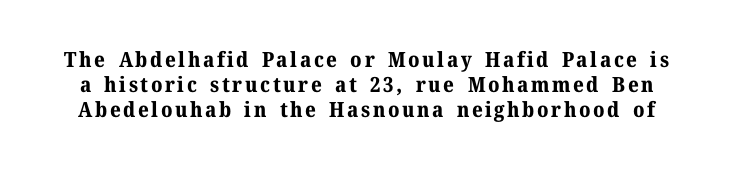
The image shows 21 px bold type, upright; set line spacing 1.19x, not underlined.
